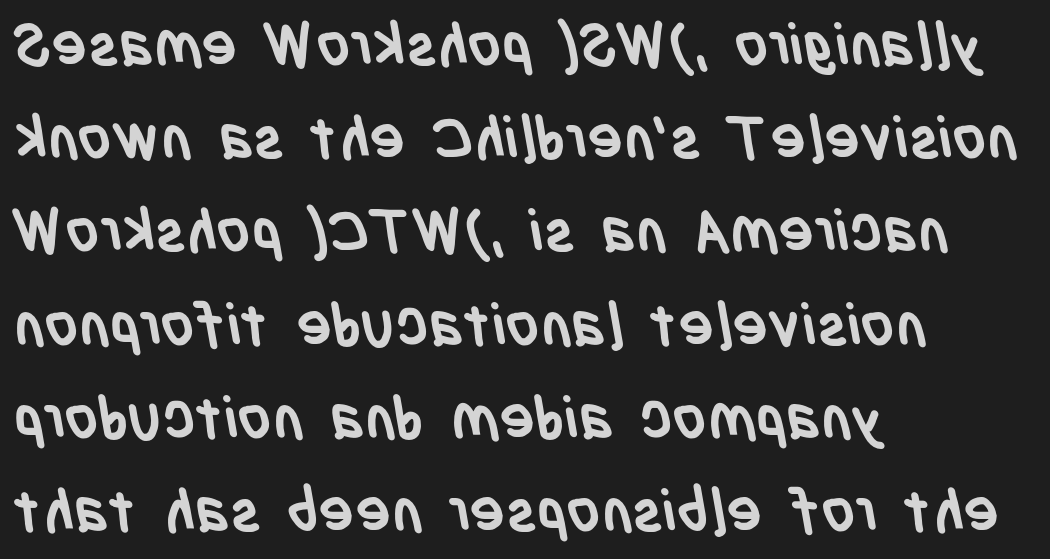
The image shows 59 px semibold, condensed sans-serif type; set left-aligned, normal line spacing (1.58x), normal letter spacing, not underlined; low stroke contrast and a large x-height.
